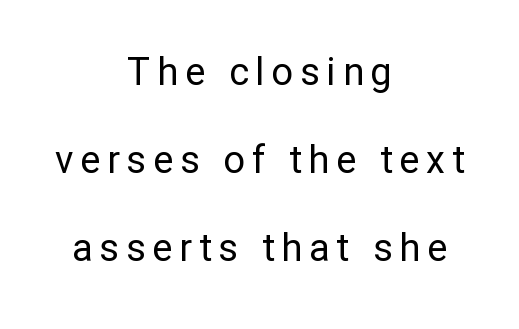
Q: Is the text bold? A: No.
Q: Is the text italic (slanted)? A: No, it is upright.
Q: Is the typeface a serif or a sans-serif typeface? A: Sans-serif.
Q: Is the text underlined? A: No.
Q: How is the paragraph aligned? A: Centered.
Q: Is the spacing between lines tight, normal or loose? A: Loose.
Q: Width (condensed, normal, or wide)? A: Normal.
Q: Stroke contrast? A: Low.
Q: x-height? A: Medium.
Q: Monospaced? A: No.
